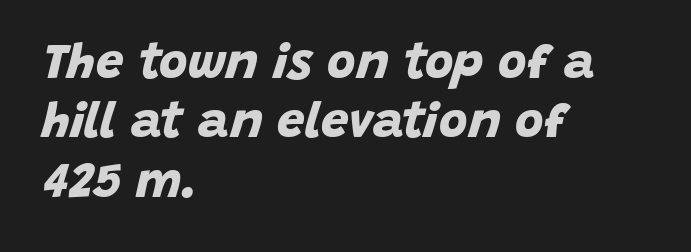
Q: Is the text bold? A: Yes.
Q: Is the typeface a serif or a sans-serif typeface? A: Sans-serif.
Q: Is the text underlined? A: No.
Q: How is the paragraph aligned? A: Left-aligned.
Q: Is the spacing between letters normal or unusually wide? A: Normal.
Q: Width (condensed, normal, or wide)? A: Normal.
Q: Stroke contrast? A: Low.
Q: x-height? A: Large.
Q: Monospaced? A: No.
